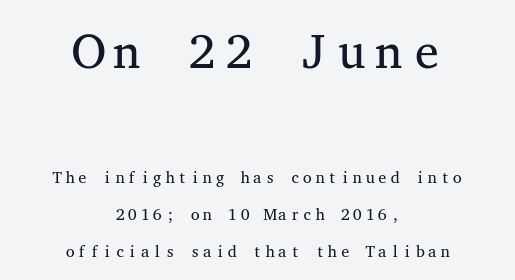
Q: Is the text bold? A: No.
Q: Is the text italic (slanted)? A: No, it is upright.
Q: Is the typeface a serif or a sans-serif typeface? A: Serif.
Q: Is the text underlined? A: No.
Q: How is the paragraph aligned? A: Centered.
Q: Is the spacing between letters normal or unusually wide? A: Normal.
Q: Is the spacing between lines tight, normal or loose? A: Loose.
Q: Which block of text is set in a larger size, the first (top) or the second (bottom)? A: The first (top) one.
Q: Width (condensed, normal, or wide)? A: Wide.
Q: Stroke contrast? A: Medium.
Q: x-height? A: Medium.
Q: Monospaced? A: Yes.
